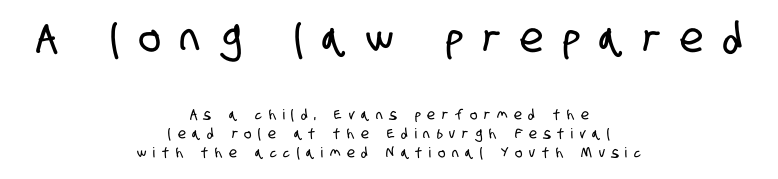
Short note: letters widely spaced. Bare-footed words on every line. The passage shown begins with its larger block and ends with its smaller one. Each new line begins a customary step beneath the previous one. The face used here is a sans, in the tradition of grotesques and geometrics. The paragraph shown floats in the horizontal middle.
